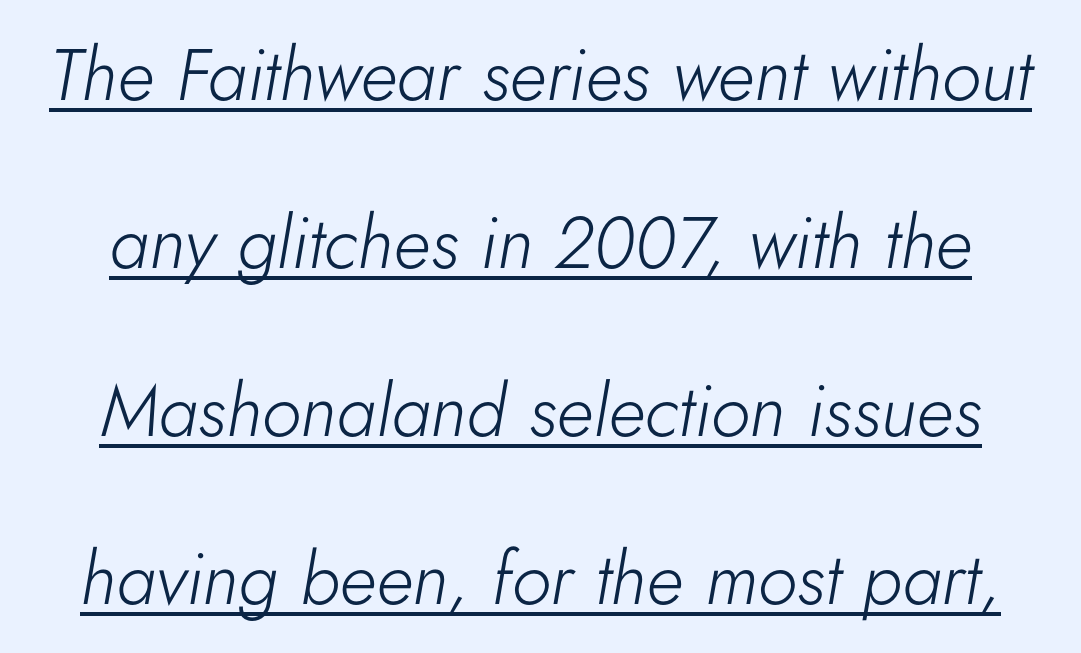
Q: Is the text bold? A: No.
Q: Is the text italic (slanted)? A: Yes, it leans right by about 5 degrees.
Q: Is the text underlined? A: Yes.
Q: How is the paragraph aligned? A: Centered.
Q: Is the spacing between letters normal or unusually wide? A: Normal.
Q: Is the spacing between lines tight, normal or loose? A: Loose.
Q: Width (condensed, normal, or wide)? A: Normal.
Q: Stroke contrast? A: Low.
Q: x-height? A: Small.
Q: Monospaced? A: No.
